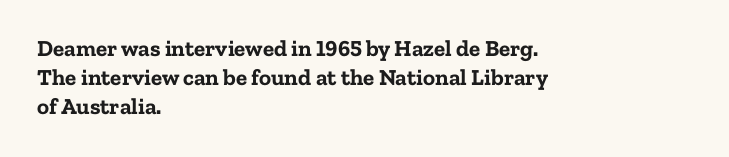
Is the block centered? No — it sits flush against the left margin. Strong, thick strokes mark this as bold type. Plain, unruled lines of type. Nothing unusual about the tracking: characters are spaced as the font intends. When letters stand straight like this, we call the style roman or upright. One glance says typical: line gaps are just what's usual.
